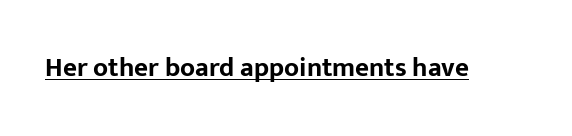
Q: Is the text bold? A: Yes.
Q: Is the text italic (slanted)? A: No, it is upright.
Q: Is the text underlined? A: Yes.
Q: Is the spacing between letters normal or unusually wide? A: Normal.
